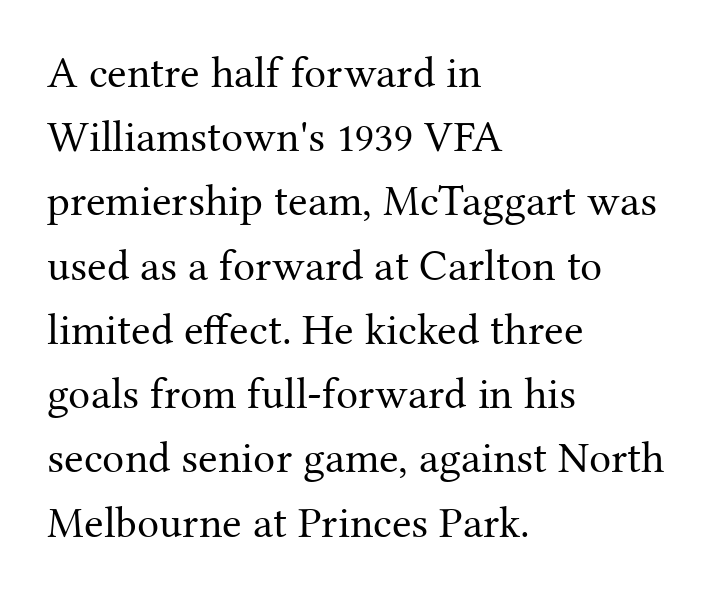
Q: Is the text bold? A: No.
Q: Is the text italic (slanted)? A: No, it is upright.
Q: Is the typeface a serif or a sans-serif typeface? A: Serif.
Q: Is the text underlined? A: No.
Q: How is the paragraph aligned? A: Left-aligned.
Q: Is the spacing between letters normal or unusually wide? A: Normal.
Q: Is the spacing between lines tight, normal or loose? A: Normal.
Q: Width (condensed, normal, or wide)? A: Normal.
Q: Stroke contrast? A: Medium.
Q: x-height? A: Medium.
Q: Monospaced? A: No.
